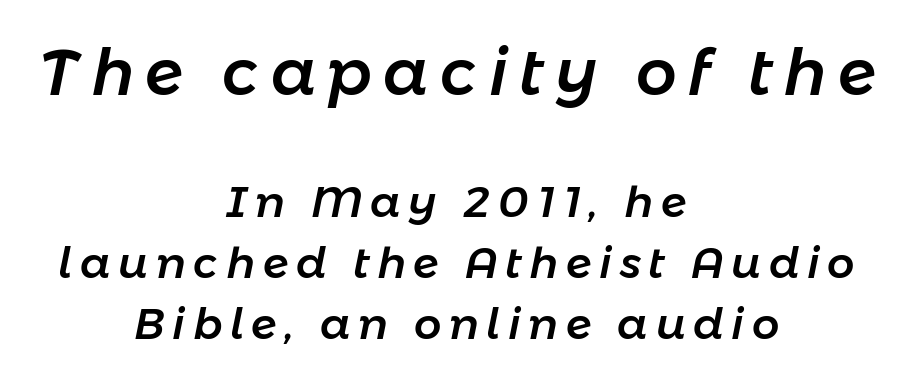
Check under the words: just untouched page. The text block is weighted toward neither margin, spreading evenly from the middle. Do the characters align in a grid? No, the font is proportional. Compare the two chunks: the upper has the greater cap height. Reading down the column, the eye jumps a familiar distance to each next line. Italic: yes, the glyphs are oblique.
